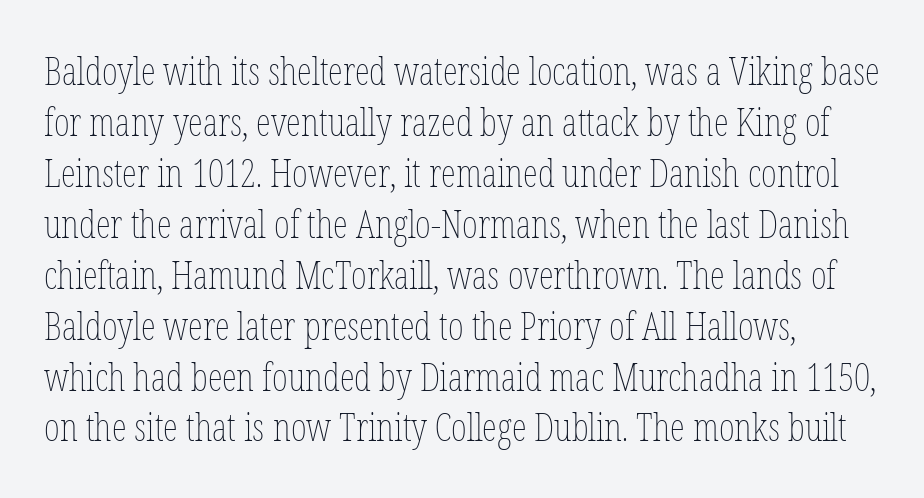
Q: Is the text bold? A: No.
Q: Is the text italic (slanted)? A: No, it is upright.
Q: Is the text underlined? A: No.
Q: How is the paragraph aligned? A: Left-aligned.
Q: Is the spacing between letters normal or unusually wide? A: Normal.
Q: Is the spacing between lines tight, normal or loose? A: Normal.
Q: Width (condensed, normal, or wide)? A: Condensed.
Q: Stroke contrast? A: Low.
Q: x-height? A: Medium.
Q: Monospaced? A: No.
